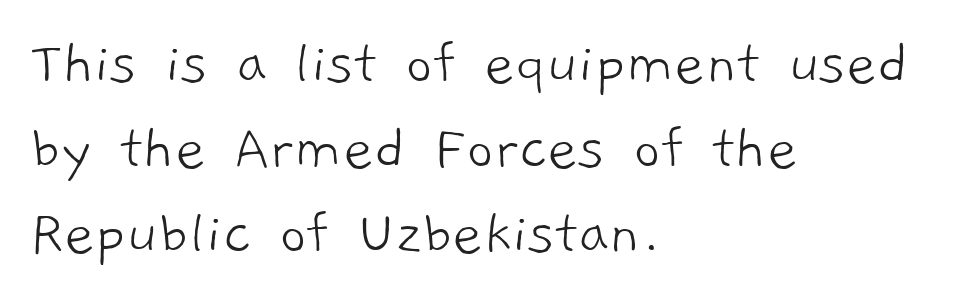
Q: Is the text bold? A: No.
Q: Is the typeface a serif or a sans-serif typeface? A: Sans-serif.
Q: Is the text underlined? A: No.
Q: How is the paragraph aligned? A: Left-aligned.
Q: Is the spacing between letters normal or unusually wide? A: Normal.
Q: Is the spacing between lines tight, normal or loose? A: Normal.
Q: Width (condensed, normal, or wide)? A: Normal.
Q: Stroke contrast? A: Low.
Q: x-height? A: Medium.
Q: Monospaced? A: No.
